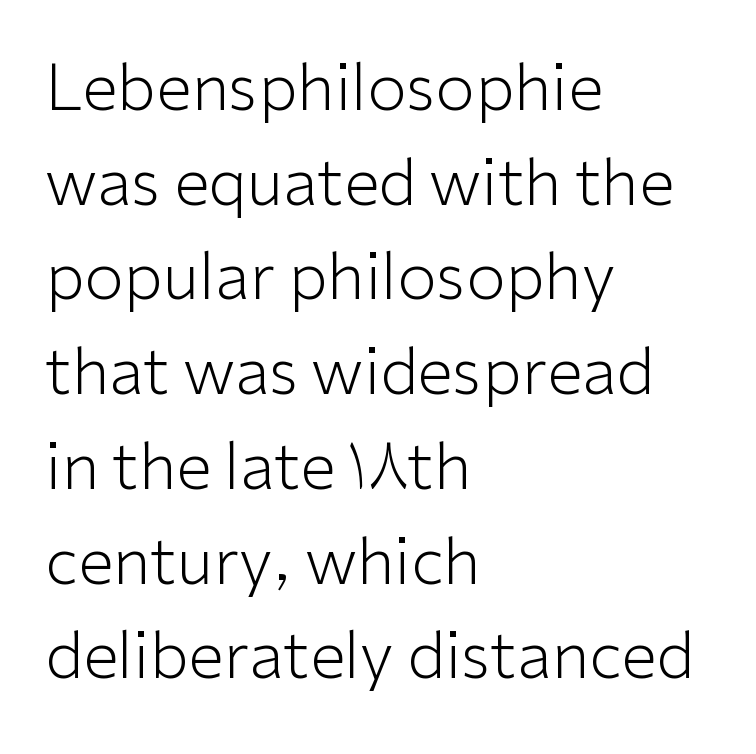
The string is rendered with underlining switched off. The passage is arranged the way most books set body copy — flush left. The letters advance in unequal steps, a hallmark of proportional type. Default kerning and tracking; the words read as compact shapes.
